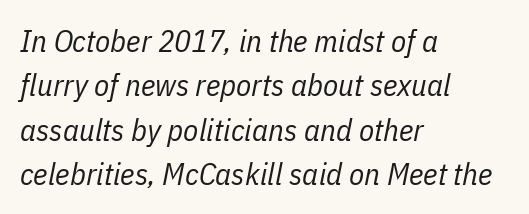
Q: Is the text bold? A: No.
Q: Is the text italic (slanted)? A: Yes, it leans right by about 11 degrees.
Q: Is the text underlined? A: No.
Q: How is the paragraph aligned? A: Left-aligned.
Q: Is the spacing between letters normal or unusually wide? A: Normal.
Q: Is the spacing between lines tight, normal or loose? A: Normal.
Q: Width (condensed, normal, or wide)? A: Condensed.
Q: Stroke contrast? A: Low.
Q: x-height? A: Medium.
Q: Monospaced? A: No.
